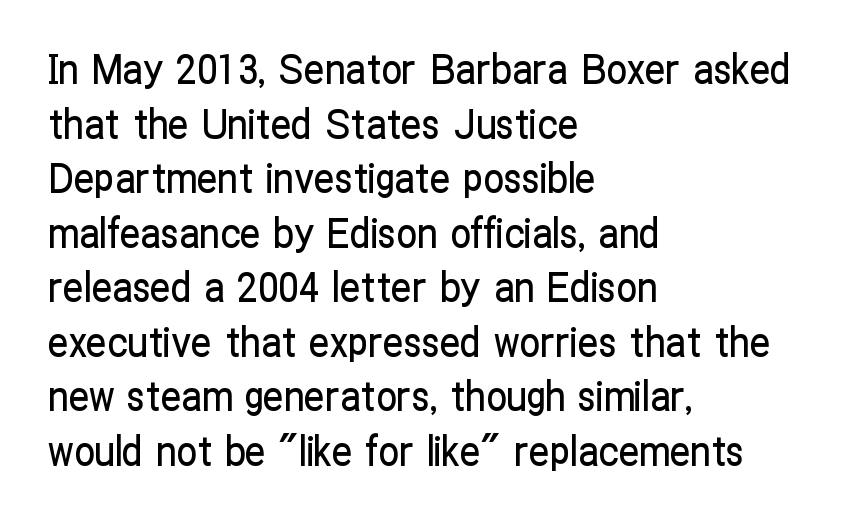
{"serif": "no", "italic": "no", "width": "condensed", "stroke_contrast": "low", "x_height": "medium", "monospaced": "no", "underline": "no", "align": "left", "line_spacing": "normal", "line_spacing_ratio": 1.33, "letter_spacing": "normal", "letter_spacing_em": 0.0, "glyph_px": 41}
